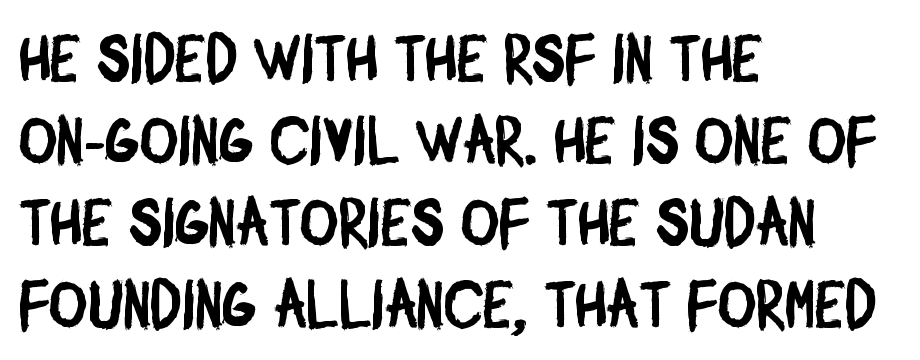
{"serif": "no", "width": "condensed", "stroke_contrast": "low", "x_height": "large", "monospaced": "no", "underline": "no", "align": "left", "line_spacing_ratio": 1.24, "letter_spacing": "normal", "letter_spacing_em": 0.0, "glyph_px": 66}
